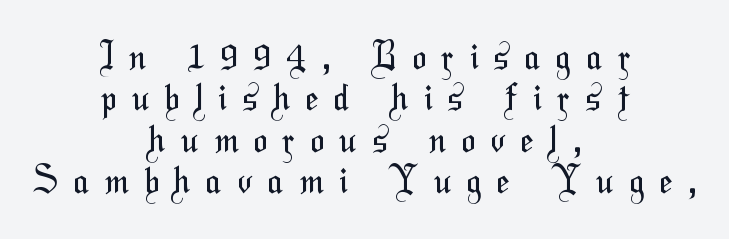
{"serif": "no", "bold": "no", "weight": "regular", "width": "condensed", "stroke_contrast": "medium", "x_height": "medium", "monospaced": "no", "underline": "no", "align": "center", "line_spacing": "tight", "line_spacing_ratio": 1.15, "letter_spacing": "wide", "letter_spacing_em": 0.45, "glyph_px": 36}
